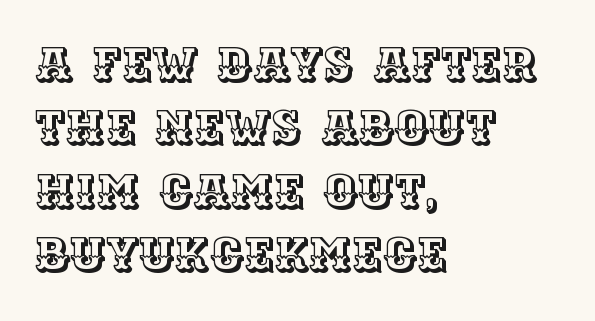
Q: Is the text italic (slanted)? A: No, it is upright.
Q: Is the text underlined? A: No.
Q: How is the paragraph aligned? A: Left-aligned.
Q: Is the spacing between letters normal or unusually wide? A: Normal.
Q: Is the spacing between lines tight, normal or loose? A: Normal.
Q: Width (condensed, normal, or wide)? A: Normal.
Q: x-height? A: Large.
Q: Monospaced? A: No.
